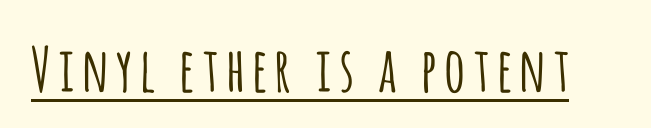
Nothing sits at the stroke ends, so this counts as sans-serif. Beneath each row of characters lies a ruled line. Does the lettering tilt? It doesn't — this is upright. Each letter keeps its own natural width here, so spacing adapts to shape.
